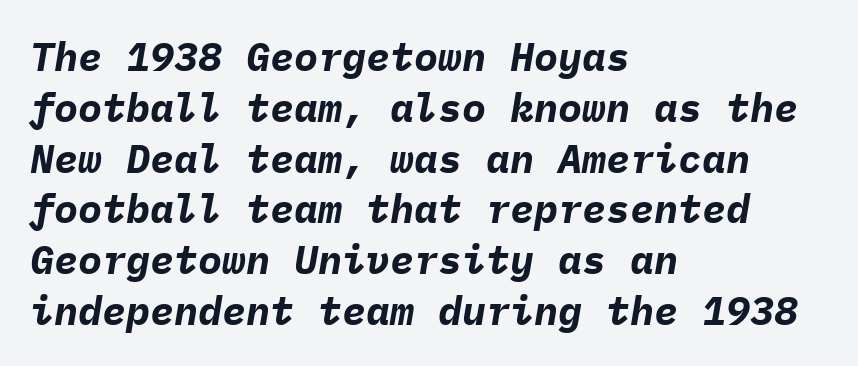
Q: Is the text bold? A: Yes.
Q: Is the text italic (slanted)? A: Yes, it leans right by about 9 degrees.
Q: Is the text underlined? A: No.
Q: How is the paragraph aligned? A: Left-aligned.
Q: Is the spacing between letters normal or unusually wide? A: Normal.
Q: Is the spacing between lines tight, normal or loose? A: Normal.
Q: Width (condensed, normal, or wide)? A: Normal.
Q: Stroke contrast? A: Low.
Q: x-height? A: Medium.
Q: Monospaced? A: Yes.
